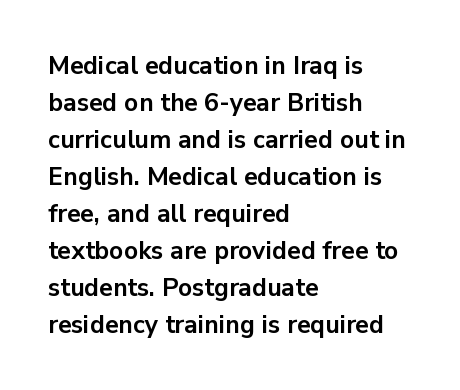
{"italic": "no", "bold": "yes", "underline": "no", "align": "left", "line_spacing": "normal", "line_spacing_ratio": 1.48, "letter_spacing": "normal", "letter_spacing_em": 0.0, "glyph_px": 25}
